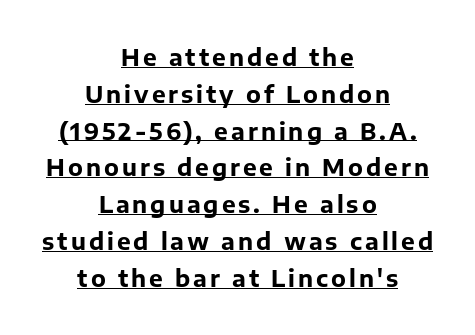
Baseline-to-baseline distance is the conventional proportion of letter height. Weight: bold. The lettering holds an erect, upright posture throughout. A student would call this center alignment; a typographer would say set centered. What decoration does the sample have? An underline.
